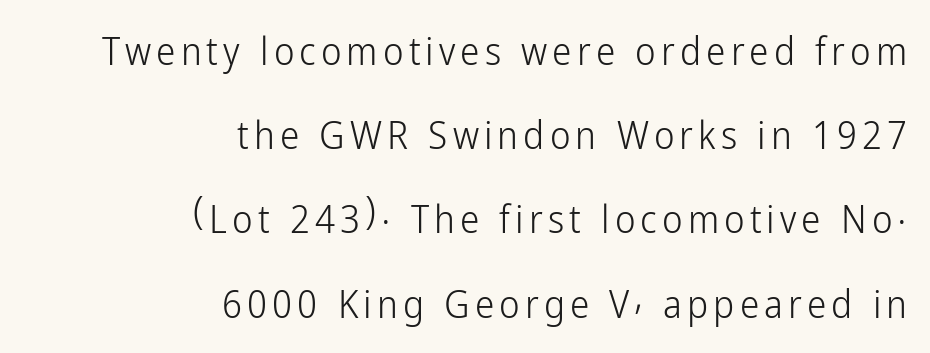
Casual observation: everything's shoved over to the right. Notice how the stems are strictly vertical — no italics here. Is this a fixed-width face? No — the glyphs have proportional, varying widths. Words float on clear page, feet unadorned. The cut favours lightness, reaching ordinary text weight at its darkest.
